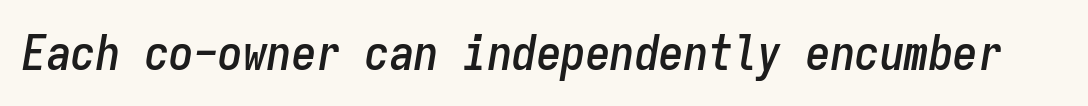
Q: Is the text italic (slanted)? A: Yes, it leans right by about 9 degrees.
Q: Is the text underlined? A: No.
Q: Is the spacing between letters normal or unusually wide? A: Normal.
Q: Width (condensed, normal, or wide)? A: Condensed.
Q: Stroke contrast? A: Low.
Q: x-height? A: Medium.
Q: Monospaced? A: Yes.
